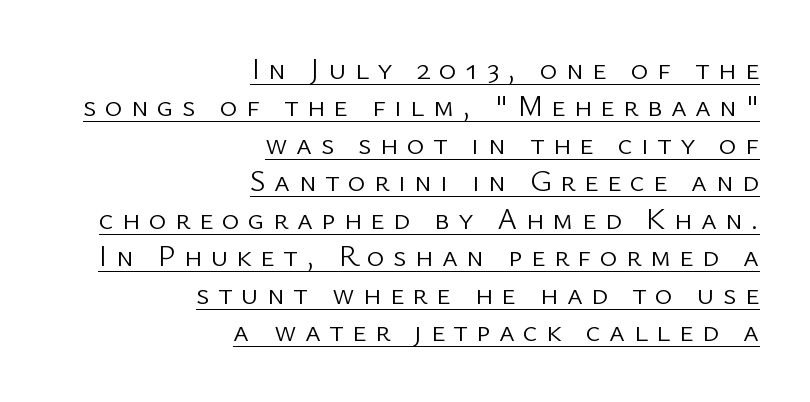
Font category for this specimen: sans-serif. Line ends are locked; line starts wander. Proportional: the letters do not fall into vertical columns. Quick note: interline space is typical. The characters are drawn with everyday or finer stroke widths.
